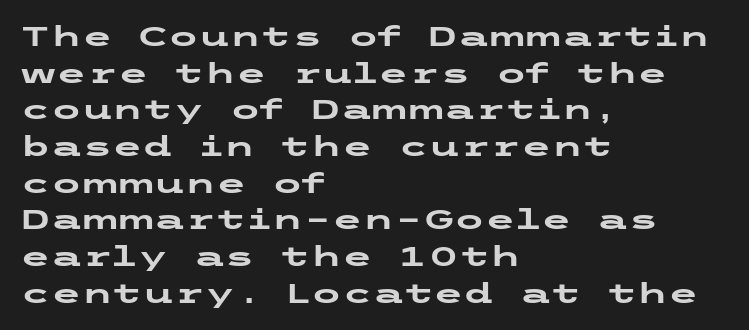
Is this a sans? Yes — the strokes have no serifs. Weight check: bold — yes, fully. The rag falls on the right side of this text block. Plain, unruled lines of type.
